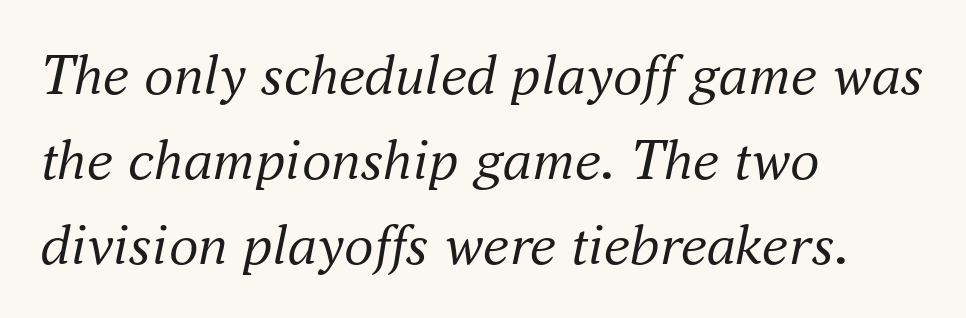
Q: Is the text bold? A: No.
Q: Is the text italic (slanted)? A: Yes, it leans right by about 16 degrees.
Q: Is the typeface a serif or a sans-serif typeface? A: Serif.
Q: Is the text underlined? A: No.
Q: How is the paragraph aligned? A: Left-aligned.
Q: Is the spacing between letters normal or unusually wide? A: Normal.
Q: Is the spacing between lines tight, normal or loose? A: Normal.
Q: Width (condensed, normal, or wide)? A: Normal.
Q: Stroke contrast? A: Medium.
Q: x-height? A: Small.
Q: Monospaced? A: No.
